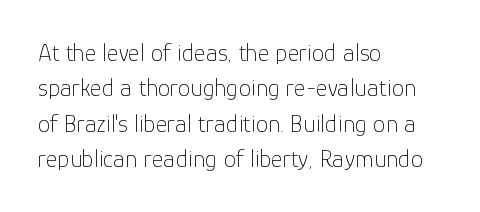
The image shows 25 px text type, upright; set left-aligned, normal line spacing (1.42x), normal letter spacing, not underlined.
